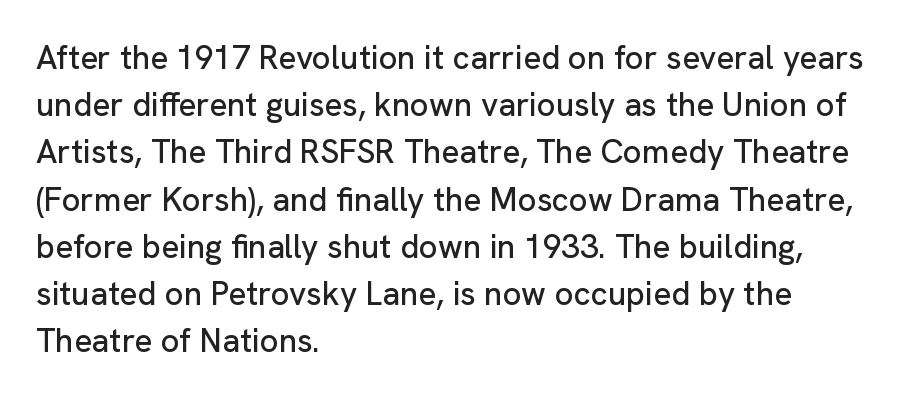
Q: Is the text italic (slanted)? A: No, it is upright.
Q: Is the typeface a serif or a sans-serif typeface? A: Sans-serif.
Q: Is the text underlined? A: No.
Q: How is the paragraph aligned? A: Left-aligned.
Q: Is the spacing between letters normal or unusually wide? A: Normal.
Q: Is the spacing between lines tight, normal or loose? A: Normal.
Q: Width (condensed, normal, or wide)? A: Normal.
Q: Stroke contrast? A: Low.
Q: x-height? A: Medium.
Q: Monospaced? A: No.
